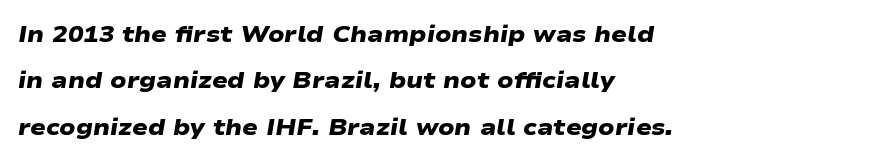
{"bold": "yes", "underline": "no", "align": "left", "line_spacing": "loose", "line_spacing_ratio": 2.02, "letter_spacing": "normal", "letter_spacing_em": 0.0, "glyph_px": 23}
